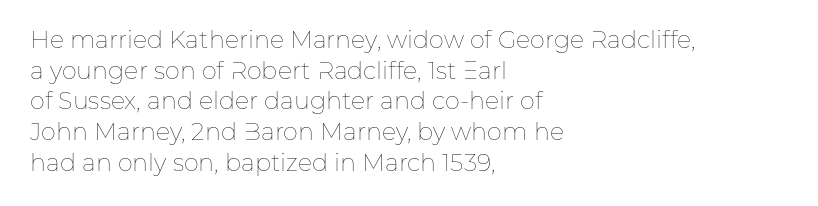
The image shows 24 px text type, upright; set left-aligned, normal line spacing (1.28x), normal letter spacing, not underlined.
